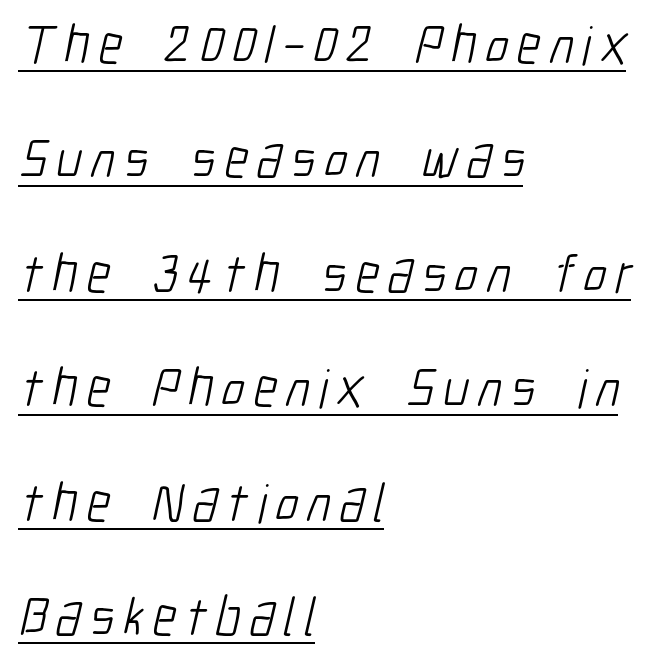
The image shows 55 px light, condensed sans-serif type; set left-aligned, loose line spacing (2.08x), underlined; low stroke contrast and a medium x-height.
